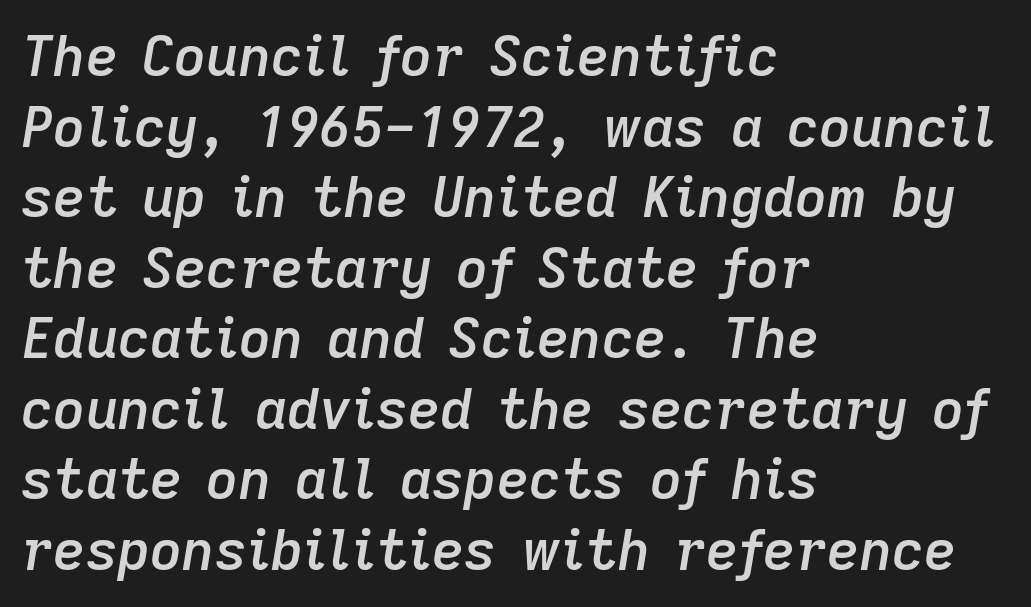
How would I describe the line gaps? Plain and ordinary. Each glyph is drawn with semibold strokes, heavier than normal yet not fully bold. The paragraph shown leans on its left margin. The typography opts for an oblique posture over an upright one. Nobody touched the tracking dial on this one.
